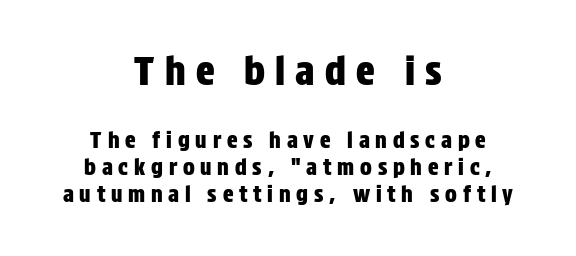
{"serif": "no", "italic": "no", "width": "condensed", "stroke_contrast": "low", "x_height": "large", "monospaced": "no", "underline": "no", "align": "center", "line_spacing_ratio": 1.23, "letter_spacing": "wide", "letter_spacing_em": 0.26, "larger_block": "first", "size_ratio": 1.77, "glyph_px": 39}
